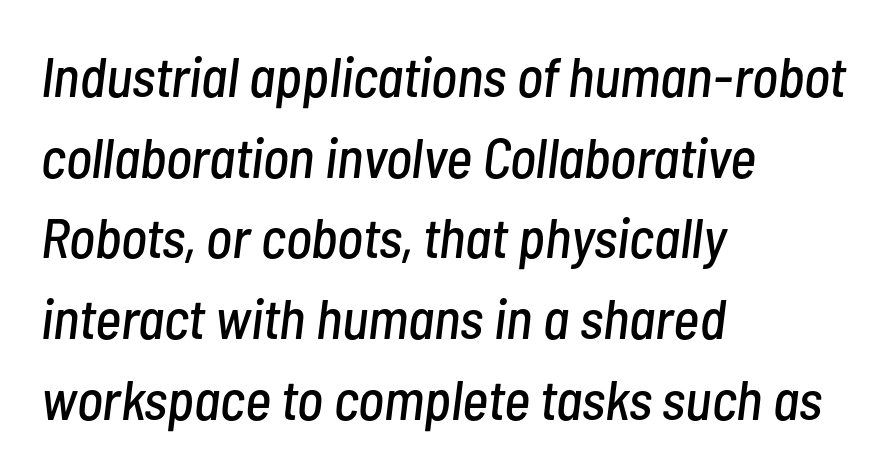
Q: Is the text italic (slanted)? A: Yes, it leans right by about 7 degrees.
Q: Is the text underlined? A: No.
Q: How is the paragraph aligned? A: Left-aligned.
Q: Is the spacing between letters normal or unusually wide? A: Normal.
Q: Is the spacing between lines tight, normal or loose? A: Normal.
Q: Width (condensed, normal, or wide)? A: Condensed.
Q: Stroke contrast? A: Low.
Q: x-height? A: Medium.
Q: Monospaced? A: No.
